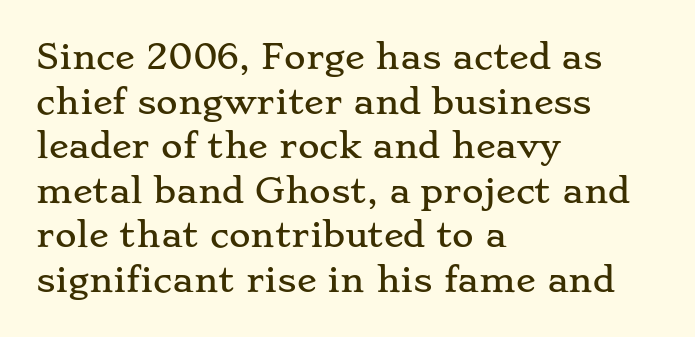
The image shows 33 px wide serif type, upright; set left-aligned, normal line spacing (1.35x), normal letter spacing, not underlined; low stroke contrast and a small x-height.
